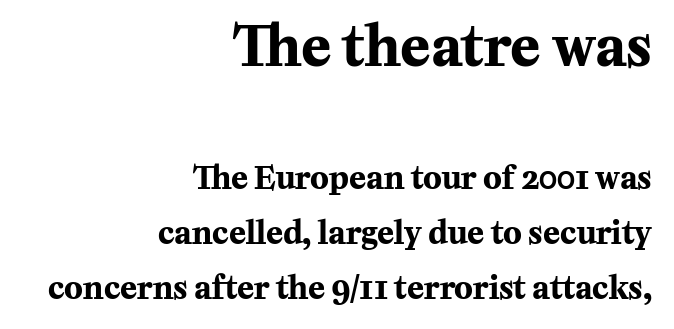
Q: Is the text bold? A: Yes.
Q: Is the text italic (slanted)? A: No, it is upright.
Q: Is the typeface a serif or a sans-serif typeface? A: Serif.
Q: Is the text underlined? A: No.
Q: How is the paragraph aligned? A: Right-aligned.
Q: Is the spacing between letters normal or unusually wide? A: Normal.
Q: Which block of text is set in a larger size, the first (top) or the second (bottom)? A: The first (top) one.
Q: Width (condensed, normal, or wide)? A: Normal.
Q: Stroke contrast? A: Medium.
Q: x-height? A: Medium.
Q: Monospaced? A: No.
